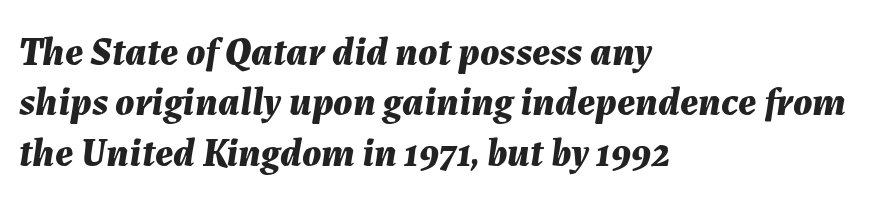
{"italic": "yes", "lean": "right", "slant_degrees": 7, "bold": "yes", "weight": "bold", "width": "normal", "stroke_contrast": "medium", "x_height": "medium", "monospaced": "no", "underline": "no", "align": "left", "line_spacing": "normal", "line_spacing_ratio": 1.26, "letter_spacing": "normal", "letter_spacing_em": 0.0, "glyph_px": 40}
